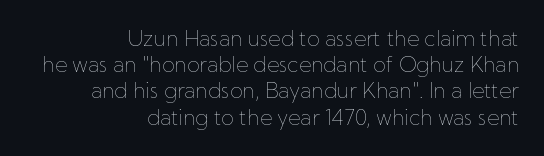
{"italic": "no", "bold": "no", "underline": "no", "align": "right", "line_spacing": "normal", "line_spacing_ratio": 1.25, "letter_spacing": "normal", "letter_spacing_em": 0.0, "glyph_px": 21}
